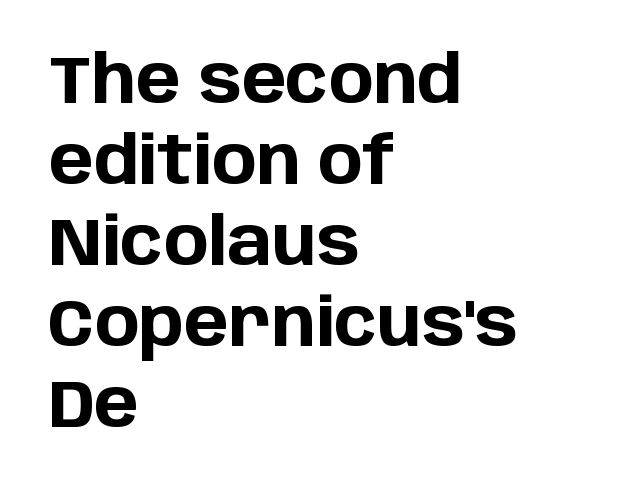
{"serif": "no", "italic": "no", "bold": "yes", "weight": "bold", "width": "normal", "stroke_contrast": "low", "x_height": "large", "monospaced": "no", "underline": "no", "align": "left", "line_spacing_ratio": 1.21, "letter_spacing": "normal", "letter_spacing_em": 0.0, "glyph_px": 67}
